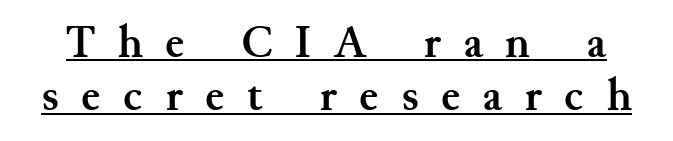
The image shows 46 px semibold serif type, upright; set line spacing 1.16x, unusually wide letter spacing (+0.49 em), underlined; medium stroke contrast and a small x-height.
